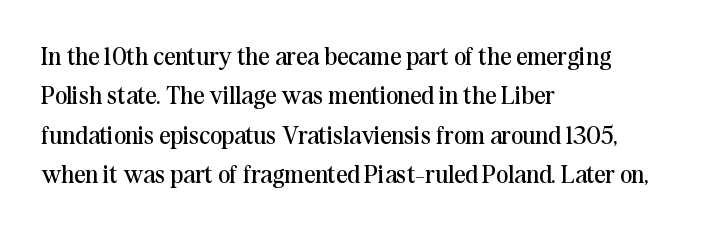
The image shows 25 px text type, upright; set left-aligned, normal line spacing (1.58x), normal letter spacing, not underlined.
